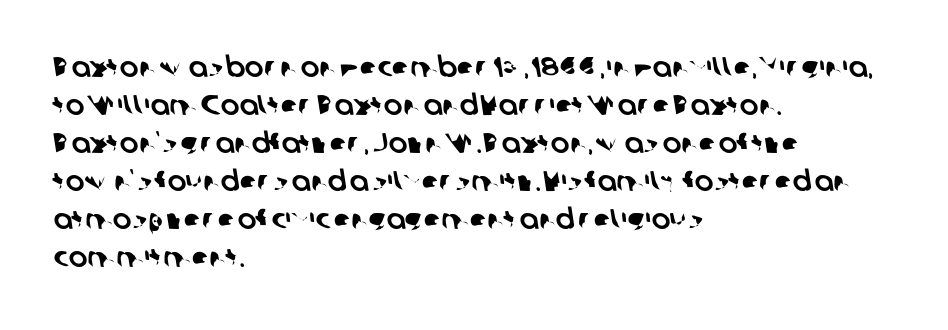
Students, note that the glyphs here touch the page at normal intervals. A clean baseline with only descenders dipping below it. A student would call this left alignment; a typographer would say flush left, rag right. These lines sit exactly where default settings would place them.
